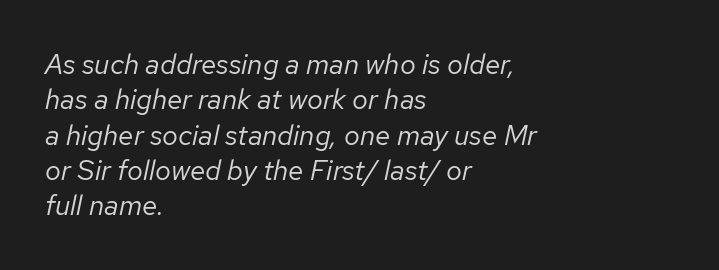
The image shows 28 px regular-weight type, italic (leaning right); set left-aligned, normal line spacing (1.26x), normal letter spacing, not underlined; low stroke contrast and a medium x-height.
